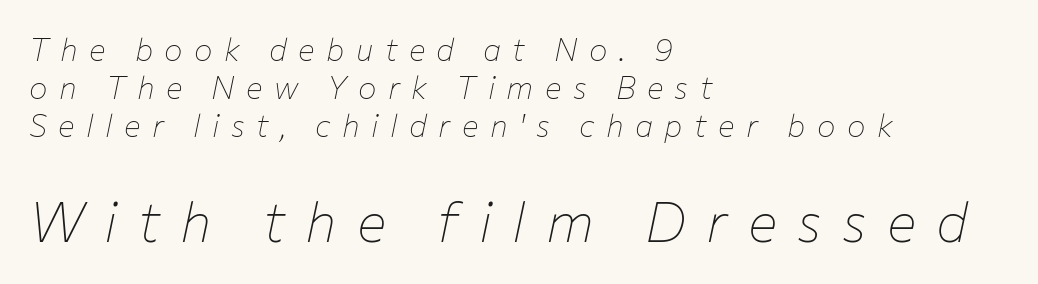
Q: Is the text bold? A: No.
Q: Is the text italic (slanted)? A: Yes, it leans right by about 12 degrees.
Q: Is the text underlined? A: No.
Q: How is the paragraph aligned? A: Left-aligned.
Q: Is the spacing between letters normal or unusually wide? A: Unusually wide.
Q: Which block of text is set in a larger size, the first (top) or the second (bottom)? A: The second (bottom) one.
Q: Width (condensed, normal, or wide)? A: Normal.
Q: Stroke contrast? A: Low.
Q: x-height? A: Medium.
Q: Monospaced? A: No.
